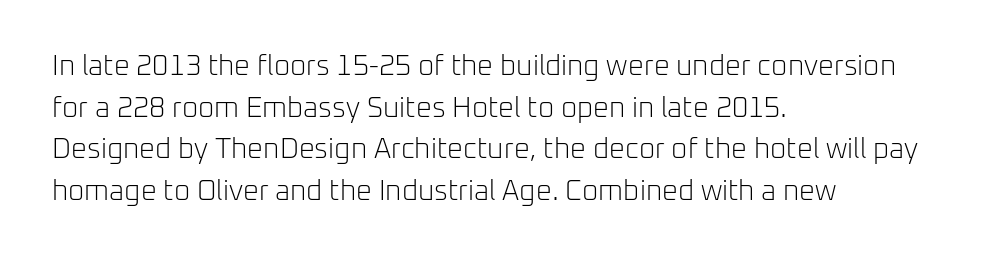
Q: Is the text bold? A: No.
Q: Is the text italic (slanted)? A: No, it is upright.
Q: Is the typeface a serif or a sans-serif typeface? A: Sans-serif.
Q: Is the text underlined? A: No.
Q: How is the paragraph aligned? A: Left-aligned.
Q: Is the spacing between letters normal or unusually wide? A: Normal.
Q: Is the spacing between lines tight, normal or loose? A: Normal.
Q: Width (condensed, normal, or wide)? A: Normal.
Q: Stroke contrast? A: Low.
Q: x-height? A: Medium.
Q: Monospaced? A: No.
